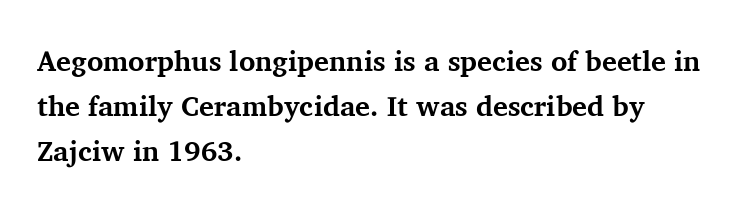
The image shows 28 px bold serif type, upright; set left-aligned, normal line spacing (1.6x), normal letter spacing, not underlined; medium stroke contrast and a medium x-height.
